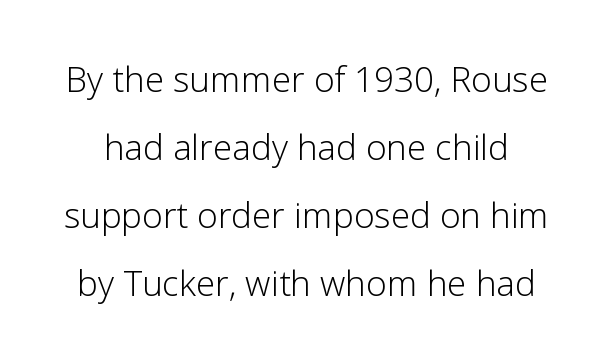
The image shows 35 px light sans-serif type, upright; set loose line spacing (1.94x), normal letter spacing, not underlined; low stroke contrast and a medium x-height.
